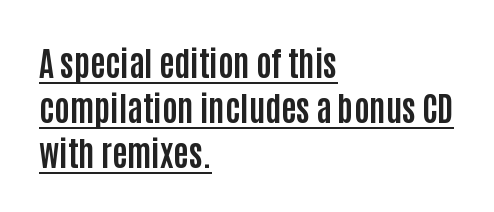
Q: Is the text bold? A: Yes.
Q: Is the text italic (slanted)? A: No, it is upright.
Q: Is the typeface a serif or a sans-serif typeface? A: Sans-serif.
Q: Is the text underlined? A: Yes.
Q: How is the paragraph aligned? A: Left-aligned.
Q: Is the spacing between letters normal or unusually wide? A: Normal.
Q: Is the spacing between lines tight, normal or loose? A: Normal.
Q: Width (condensed, normal, or wide)? A: Condensed.
Q: Stroke contrast? A: Low.
Q: x-height? A: Large.
Q: Monospaced? A: No.
